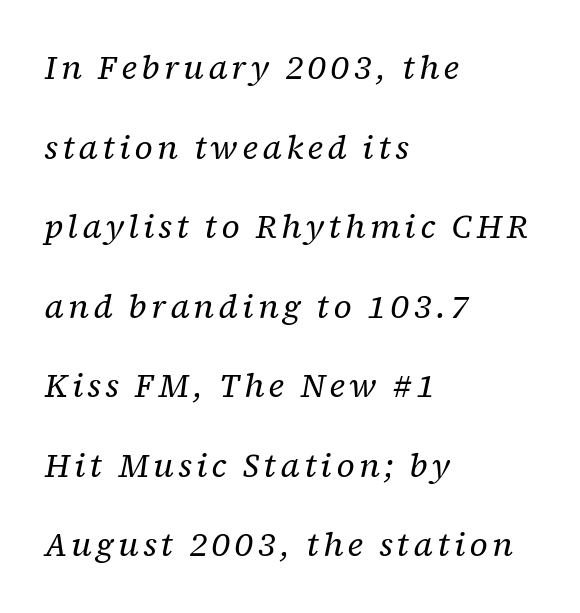
The image shows 33 px regular-weight serif type, italic (leaning right); set left-aligned, loose line spacing (2.41x), not underlined; low stroke contrast and a medium x-height.
